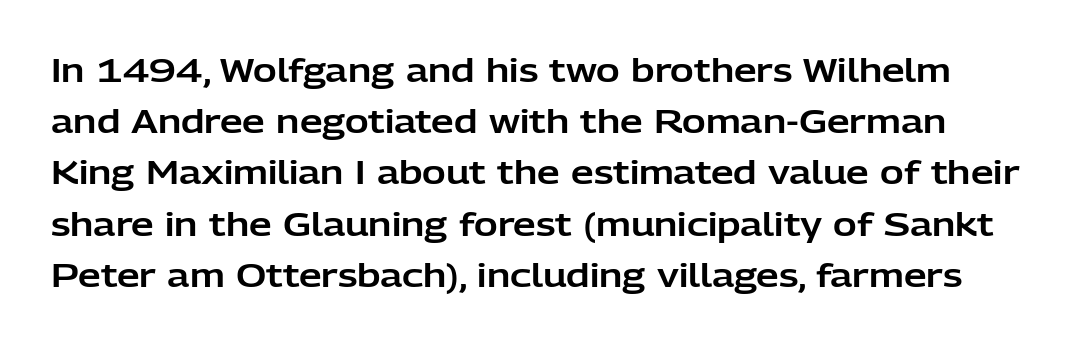
{"serif": "no", "italic": "no", "width": "normal", "stroke_contrast": "low", "x_height": "medium", "monospaced": "no", "underline": "no", "line_spacing": "normal", "line_spacing_ratio": 1.6, "letter_spacing": "normal", "letter_spacing_em": 0.0, "glyph_px": 32}
